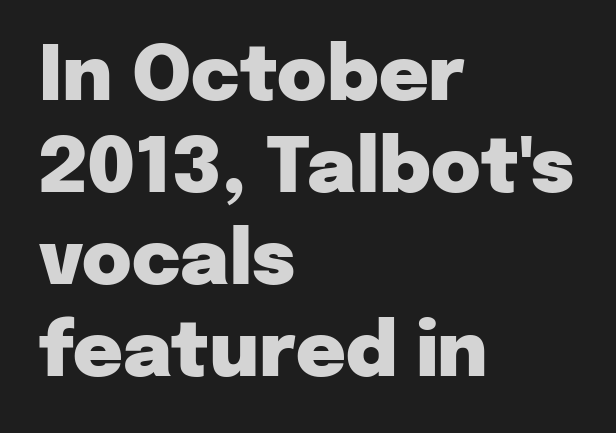
The image shows 76 px heavy sans-serif type, upright; set left-aligned, line spacing 1.21x, normal letter spacing, not underlined; low stroke contrast and a medium x-height.
